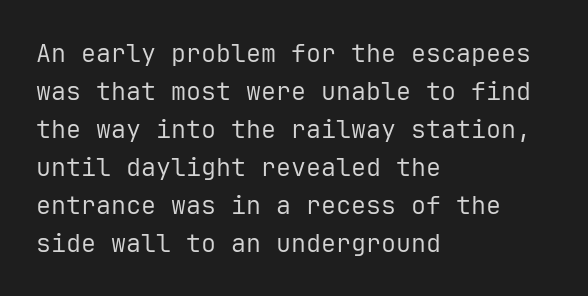
{"italic": "no", "bold": "no", "underline": "no", "align": "left", "line_spacing": "normal", "line_spacing_ratio": 1.52, "letter_spacing": "normal", "letter_spacing_em": 0.0, "glyph_px": 25}
